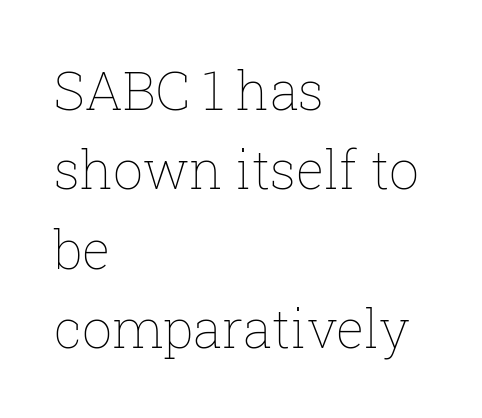
The image shows 53 px thin type, upright; set left-aligned, normal line spacing (1.5x), normal letter spacing, not underlined; low stroke contrast and a medium x-height.
